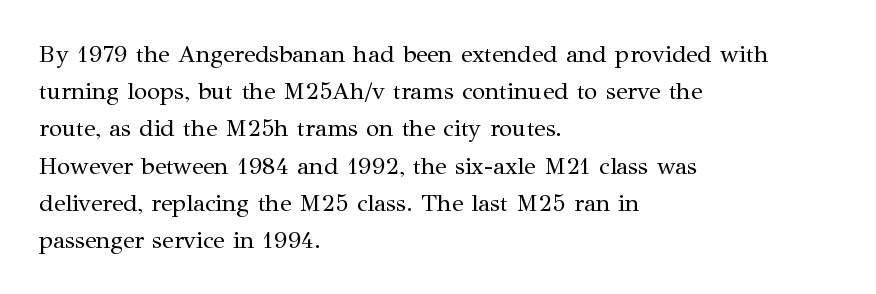
Ordinary non-slanted type is in use. This sample uses plain, unmodified letter spacing. Has an underline been added? It has not. The designer left line spacing at the default. The cut favours lightness, reaching ordinary text weight at its darkest. Layout note: lines flush left.
